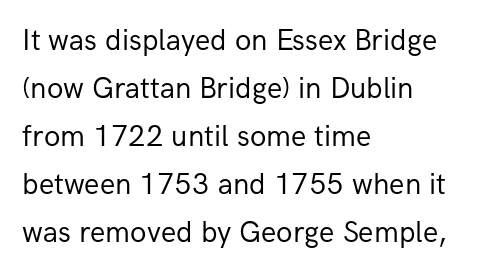
Q: Is the text bold? A: No.
Q: Is the text italic (slanted)? A: No, it is upright.
Q: Is the typeface a serif or a sans-serif typeface? A: Sans-serif.
Q: Is the text underlined? A: No.
Q: How is the paragraph aligned? A: Left-aligned.
Q: Is the spacing between letters normal or unusually wide? A: Normal.
Q: Is the spacing between lines tight, normal or loose? A: Normal.
Q: Width (condensed, normal, or wide)? A: Normal.
Q: Stroke contrast? A: Low.
Q: x-height? A: Medium.
Q: Monospaced? A: No.
